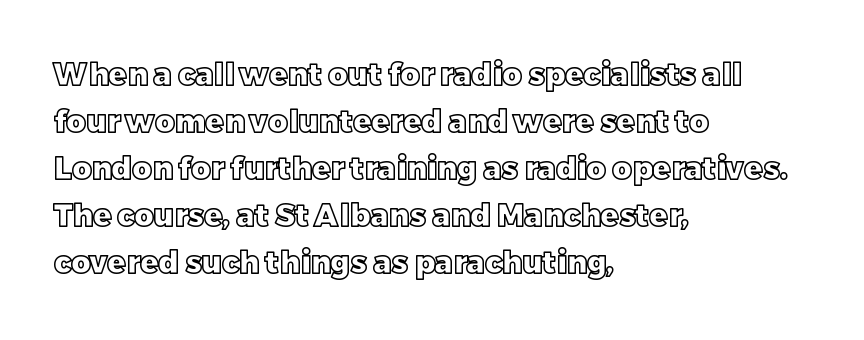
Q: Is the text italic (slanted)? A: No, it is upright.
Q: Is the text underlined? A: No.
Q: How is the paragraph aligned? A: Left-aligned.
Q: Is the spacing between letters normal or unusually wide? A: Normal.
Q: Is the spacing between lines tight, normal or loose? A: Normal.
Q: Width (condensed, normal, or wide)? A: Normal.
Q: x-height? A: Large.
Q: Monospaced? A: No.
